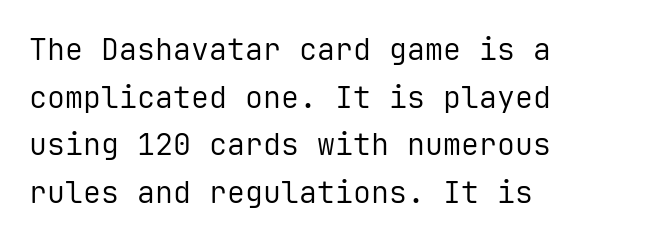
The image shows 30 px regular-weight sans-serif type, upright, monospaced; set left-aligned, normal line spacing (1.59x), normal letter spacing, not underlined; low stroke contrast and a medium x-height.
